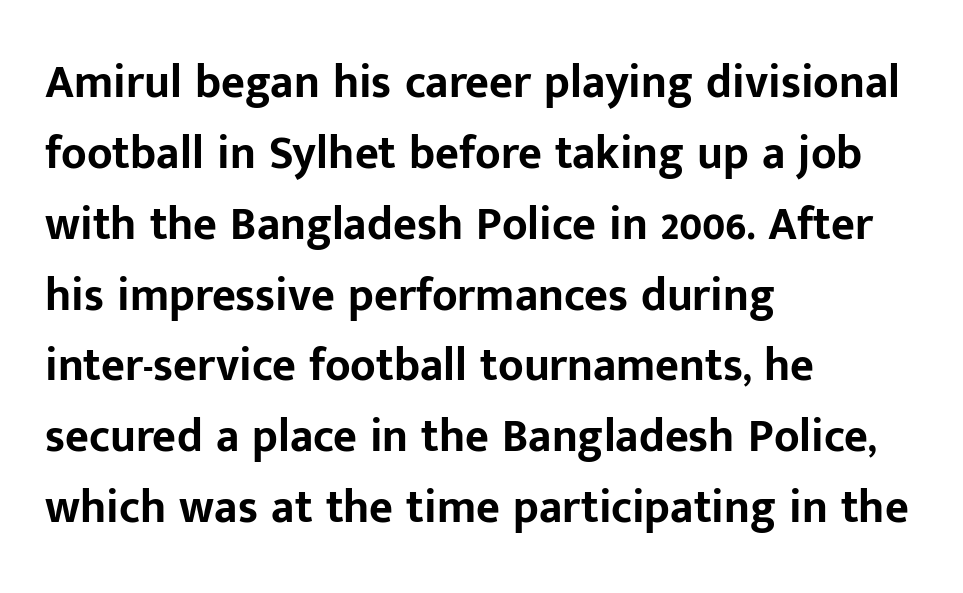
The image shows 46 px bold sans-serif type, upright; set left-aligned, normal line spacing (1.54x), normal letter spacing, not underlined; low stroke contrast and a medium x-height.
